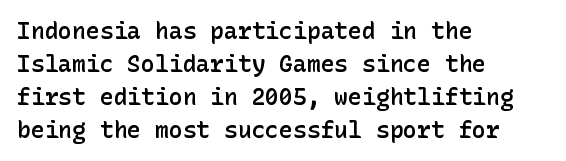
{"italic": "no", "bold": "semi", "underline": "no", "align": "left", "line_spacing": "normal", "line_spacing_ratio": 1.43, "letter_spacing": "normal", "letter_spacing_em": 0.0, "glyph_px": 23}
